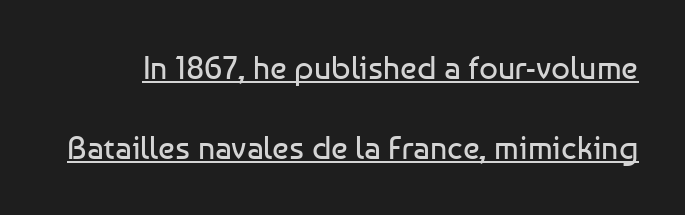
Q: Is the text bold? A: No.
Q: Is the text italic (slanted)? A: No, it is upright.
Q: Is the typeface a serif or a sans-serif typeface? A: Sans-serif.
Q: Is the text underlined? A: Yes.
Q: Is the spacing between letters normal or unusually wide? A: Normal.
Q: Is the spacing between lines tight, normal or loose? A: Loose.
Q: Width (condensed, normal, or wide)? A: Normal.
Q: Stroke contrast? A: Low.
Q: x-height? A: Medium.
Q: Monospaced? A: No.
